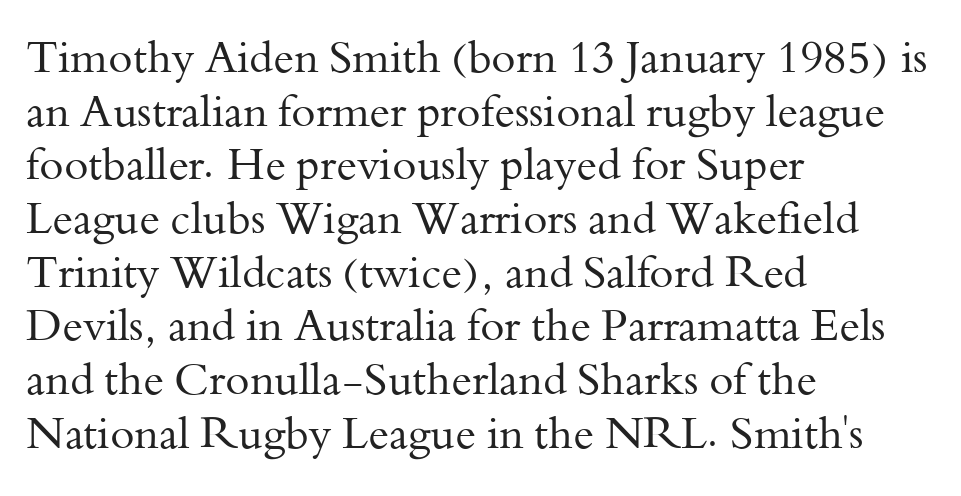
{"serif": "yes", "italic": "no", "bold": "no", "weight": "regular", "width": "normal", "stroke_contrast": "medium", "x_height": "small", "monospaced": "no", "underline": "no", "align": "left", "line_spacing_ratio": 1.22, "letter_spacing": "normal", "letter_spacing_em": 0.0, "glyph_px": 44}
